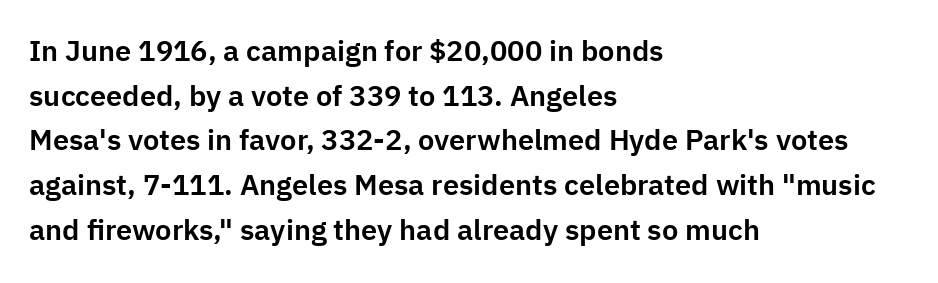
{"serif": "no", "italic": "no", "width": "normal", "stroke_contrast": "low", "x_height": "medium", "monospaced": "no", "underline": "no", "align": "left", "line_spacing": "normal", "line_spacing_ratio": 1.54, "letter_spacing": "normal", "letter_spacing_em": 0.0, "glyph_px": 29}
